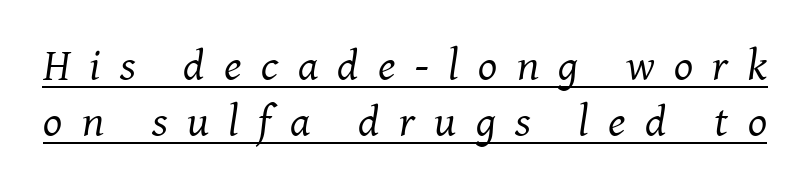
Q: Is the text bold? A: No.
Q: Is the text italic (slanted)? A: Yes, it leans right by about 8 degrees.
Q: Is the typeface a serif or a sans-serif typeface? A: Serif.
Q: Is the text underlined? A: Yes.
Q: Is the spacing between letters normal or unusually wide? A: Unusually wide.
Q: Width (condensed, normal, or wide)? A: Normal.
Q: Stroke contrast? A: Medium.
Q: x-height? A: Medium.
Q: Monospaced? A: No.
